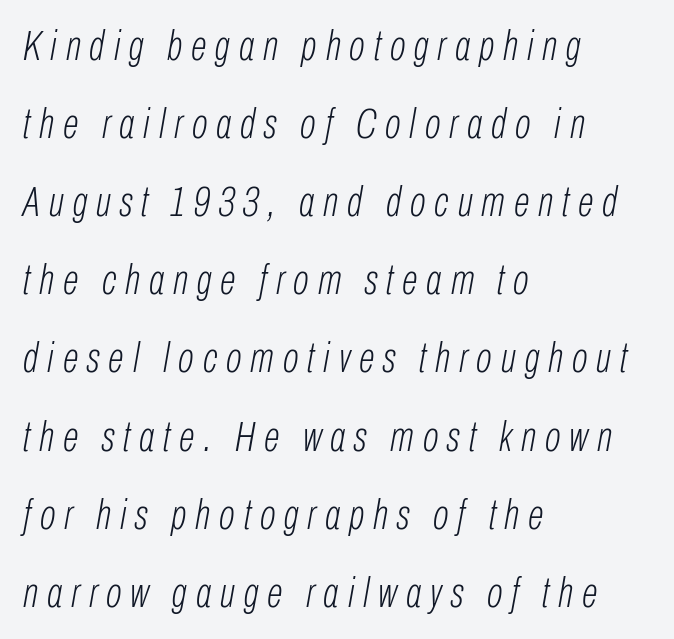
Q: Is the text bold? A: No.
Q: Is the text italic (slanted)? A: Yes, it leans right by about 10 degrees.
Q: Is the text underlined? A: No.
Q: How is the paragraph aligned? A: Left-aligned.
Q: Is the spacing between letters normal or unusually wide? A: Unusually wide.
Q: Width (condensed, normal, or wide)? A: Condensed.
Q: Stroke contrast? A: Low.
Q: x-height? A: Medium.
Q: Monospaced? A: No.
